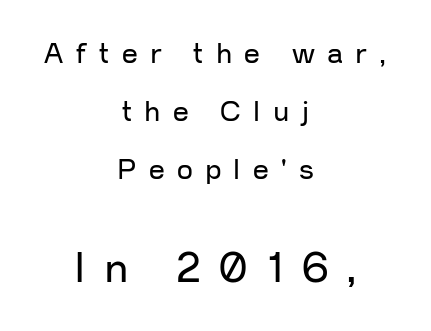
{"serif": "no", "italic": "no", "bold": "no", "weight": "regular", "width": "normal", "stroke_contrast": "low", "x_height": "medium", "monospaced": "no", "underline": "no", "align": "center", "line_spacing": "loose", "line_spacing_ratio": 2.07, "letter_spacing": "wide", "letter_spacing_em": 0.44, "larger_block": "second", "size_ratio": 1.5, "glyph_px": 42}
